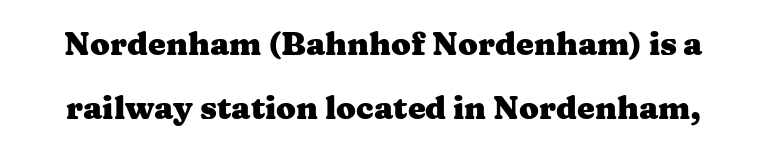
The image shows 32 px heavy, wide serif type, upright; set loose line spacing (2.0x), normal letter spacing, not underlined; medium stroke contrast and a medium x-height.
